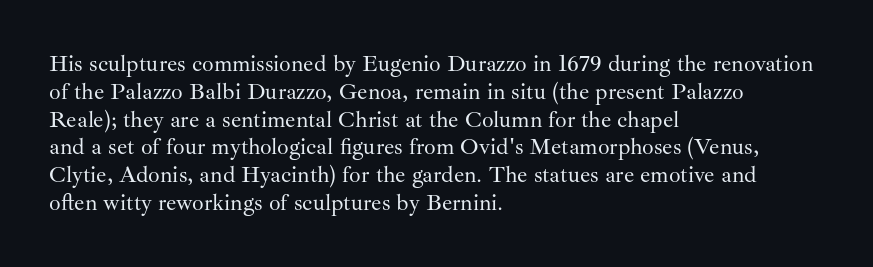
Italic: no, the glyphs are upright roman. Typeset ragged right — the left edge is the straight one. The gaps between neighbouring characters are ordinary and unremarkable. No letter is thick-stroked: the sample isn't bold. Lines of text with bare space underneath.
